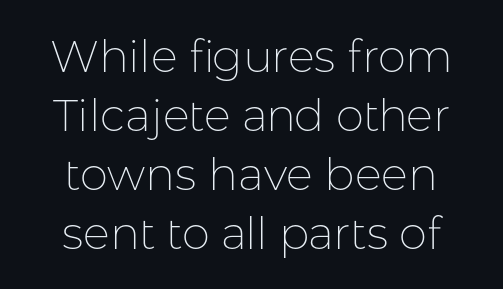
These lines are composed in type without serifs. The face looks like a standard text weight, possibly lighter. A typesetter would mark this as roman, not italic. Baseline-to-baseline distance is the conventional proportion of letter height. Has an underline been added? It has not. The compositor balanced each line on the midline.
